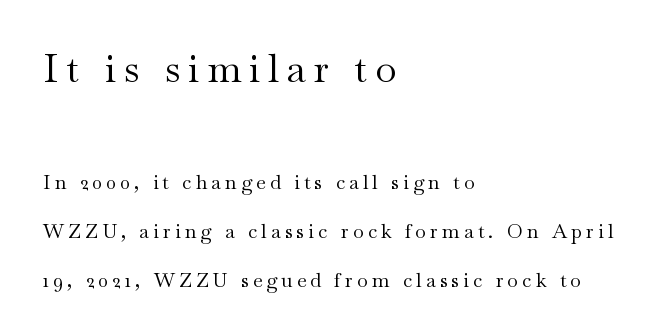
Q: Is the text bold? A: No.
Q: Is the text italic (slanted)? A: No, it is upright.
Q: Is the typeface a serif or a sans-serif typeface? A: Serif.
Q: Is the text underlined? A: No.
Q: How is the paragraph aligned? A: Left-aligned.
Q: Is the spacing between letters normal or unusually wide? A: Unusually wide.
Q: Is the spacing between lines tight, normal or loose? A: Loose.
Q: Which block of text is set in a larger size, the first (top) or the second (bottom)? A: The first (top) one.
Q: Width (condensed, normal, or wide)? A: Wide.
Q: Stroke contrast? A: Medium.
Q: x-height? A: Small.
Q: Monospaced? A: No.
